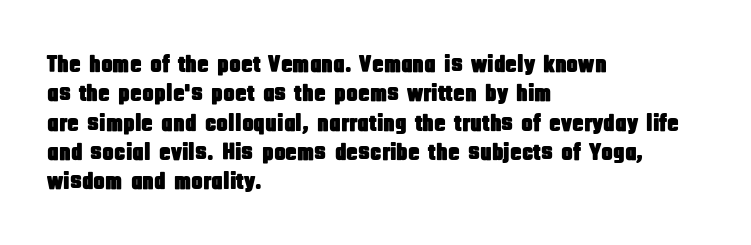
Q: Is the text italic (slanted)? A: No, it is upright.
Q: Is the text underlined? A: No.
Q: How is the paragraph aligned? A: Left-aligned.
Q: Is the spacing between letters normal or unusually wide? A: Normal.
